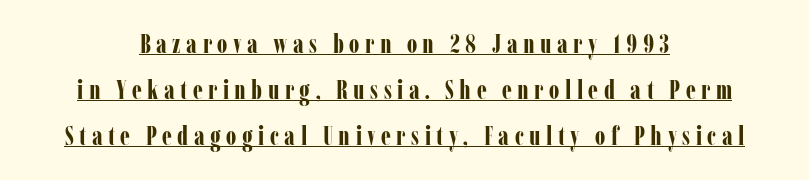
Q: Is the text bold? A: Yes.
Q: Is the text italic (slanted)? A: No, it is upright.
Q: Is the text underlined? A: Yes.
Q: How is the paragraph aligned? A: Centered.
Q: Is the spacing between letters normal or unusually wide? A: Unusually wide.
